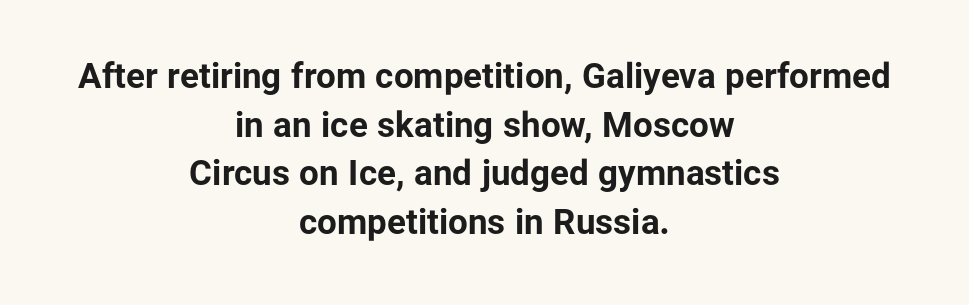
Q: Is the text bold? A: Yes.
Q: Is the text italic (slanted)? A: No, it is upright.
Q: Is the typeface a serif or a sans-serif typeface? A: Sans-serif.
Q: Is the text underlined? A: No.
Q: How is the paragraph aligned? A: Centered.
Q: Is the spacing between letters normal or unusually wide? A: Normal.
Q: Is the spacing between lines tight, normal or loose? A: Normal.
Q: Width (condensed, normal, or wide)? A: Normal.
Q: Stroke contrast? A: Low.
Q: x-height? A: Medium.
Q: Monospaced? A: No.
